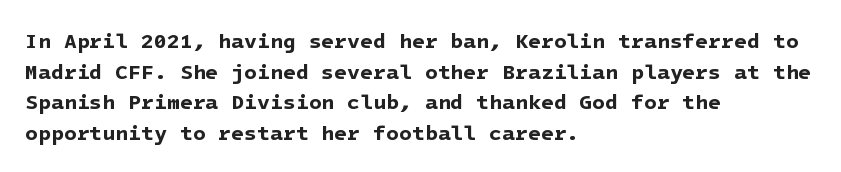
{"bold": "yes", "underline": "no", "align": "left", "line_spacing": "normal", "line_spacing_ratio": 1.46, "letter_spacing": "normal", "letter_spacing_em": 0.0, "glyph_px": 21}
